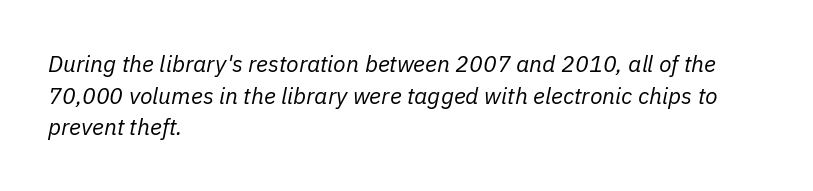
Vertical stems look standard width or narrower in stroke. The typography opts for an oblique posture over an upright one. You could call the tracking neutral — neither tight nor loose. Check under the words: just untouched page. The leading is moderate, giving the passage an even texture. Is the block centered? No — it sits flush against the left margin.
